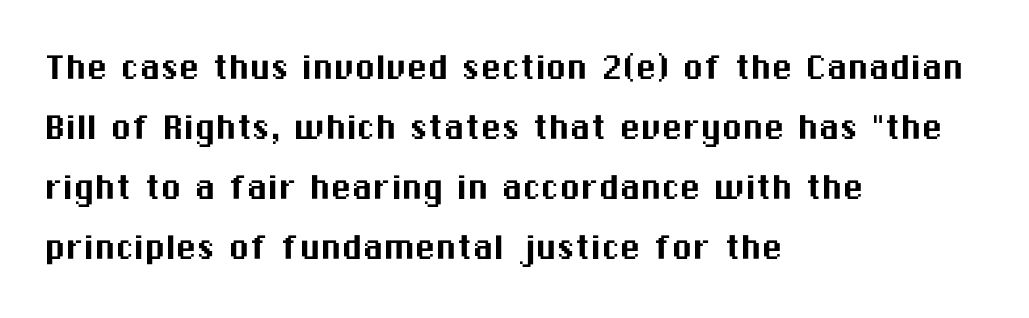
{"serif": "no", "italic": "no", "width": "normal", "stroke_contrast": "medium", "x_height": "medium", "monospaced": "no", "underline": "no", "align": "left", "line_spacing": "normal", "line_spacing_ratio": 1.43, "letter_spacing": "normal", "letter_spacing_em": 0.0, "glyph_px": 42}
